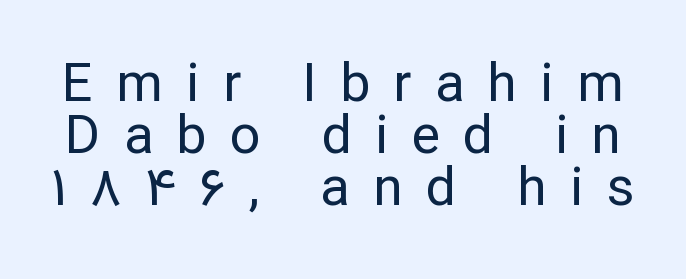
Bare-footed words on every line. Here the designer chose a conventional face with non-uniform glyph widths. Each stroke keeps to a modest, everyday thickness or less. The block of text is dense from top to bottom, with scant space between rows.
